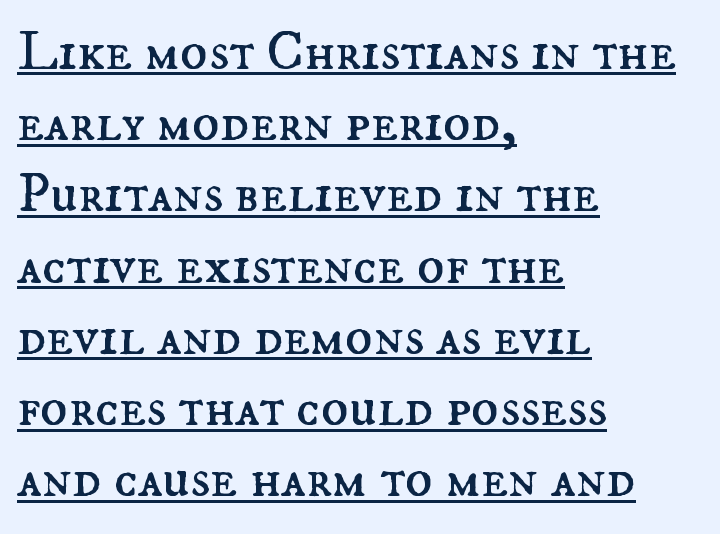
The paragraph has a hard left edge and a soft right edge. On a weight scale, this lands at 450 or below. Is this a fixed-width face? No — the glyphs have proportional, varying widths. Successive baselines arrive at the customary interval. Nobody touched the tracking dial on this one.
